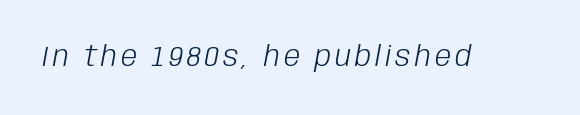
Q: Is the text bold? A: No.
Q: Is the text italic (slanted)? A: Yes, it leans right by about 10 degrees.
Q: Is the text underlined? A: No.
Q: Width (condensed, normal, or wide)? A: Condensed.
Q: Stroke contrast? A: Low.
Q: x-height? A: Large.
Q: Monospaced? A: No.
